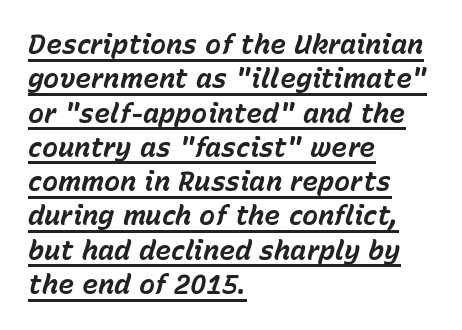
Q: Is the text bold? A: Yes.
Q: Is the text italic (slanted)? A: Yes, it leans right by about 15 degrees.
Q: Is the text underlined? A: Yes.
Q: How is the paragraph aligned? A: Left-aligned.
Q: Is the spacing between letters normal or unusually wide? A: Normal.
Q: Is the spacing between lines tight, normal or loose? A: Normal.
